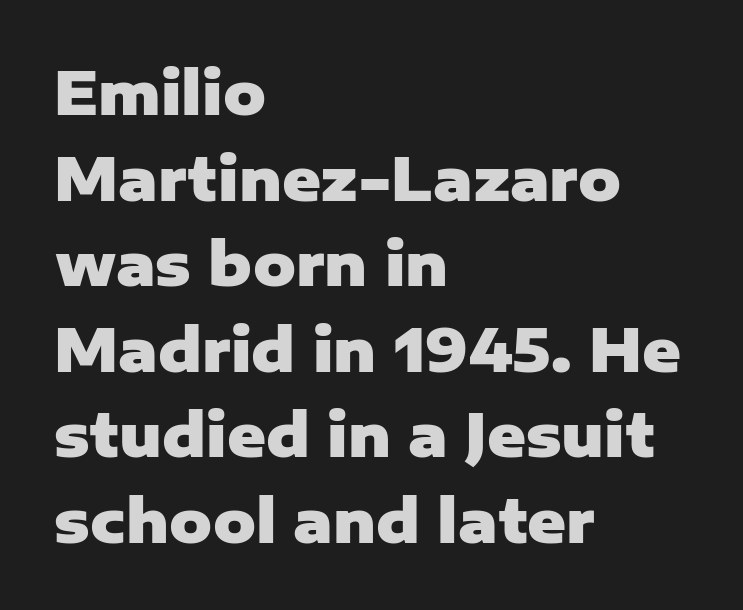
The image shows 59 px heavy sans-serif type, upright; set left-aligned, normal line spacing (1.45x), normal letter spacing, not underlined; low stroke contrast and a medium x-height.
